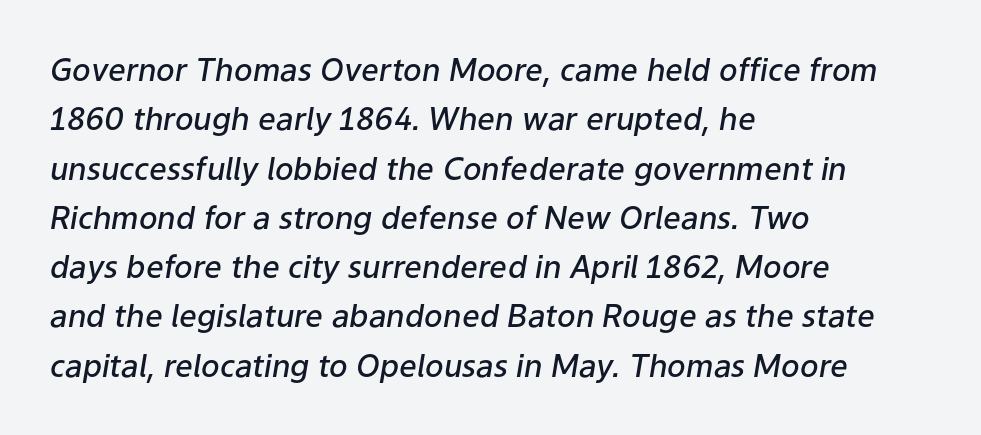
The image shows 31 px semibold type, italic (leaning right); set left-aligned, normal line spacing (1.59x), normal letter spacing, not underlined; low stroke contrast and a medium x-height.
